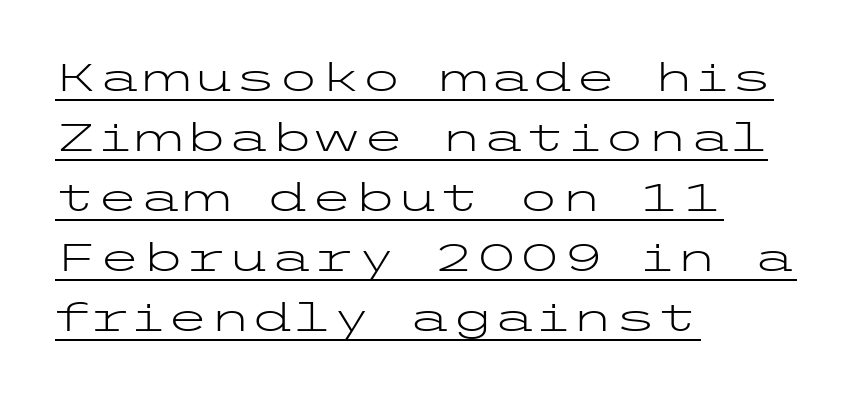
The image shows 39 px light, wide sans-serif type, upright; set left-aligned, normal line spacing (1.54x), normal letter spacing, underlined; low stroke contrast and a medium x-height.
